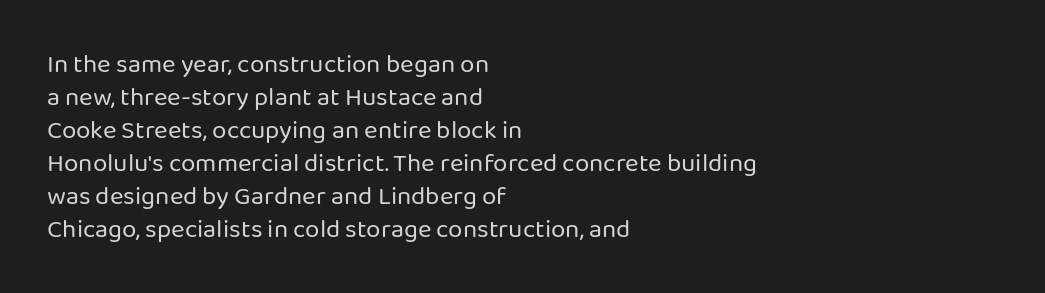
Q: Is the text bold? A: No.
Q: Is the text italic (slanted)? A: No, it is upright.
Q: Is the text underlined? A: No.
Q: How is the paragraph aligned? A: Left-aligned.
Q: Is the spacing between letters normal or unusually wide? A: Normal.
Q: Is the spacing between lines tight, normal or loose? A: Normal.
